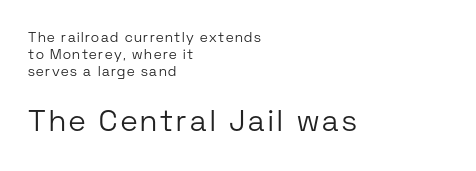
The image shows 30 px light sans-serif type, upright; set left-aligned, line spacing 1.2x, not underlined; the second (bottom) block is 2.14x larger; low stroke contrast and a medium x-height.
